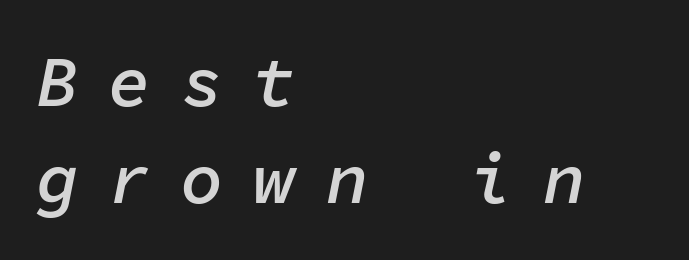
Q: Is the text bold? A: Semi-bold.
Q: Is the text italic (slanted)? A: Yes, it leans right by about 11 degrees.
Q: Is the text underlined? A: No.
Q: How is the paragraph aligned? A: Left-aligned.
Q: Is the spacing between letters normal or unusually wide? A: Unusually wide.
Q: Is the spacing between lines tight, normal or loose? A: Normal.
Q: Width (condensed, normal, or wide)? A: Normal.
Q: Stroke contrast? A: Low.
Q: x-height? A: Medium.
Q: Monospaced? A: Yes.
